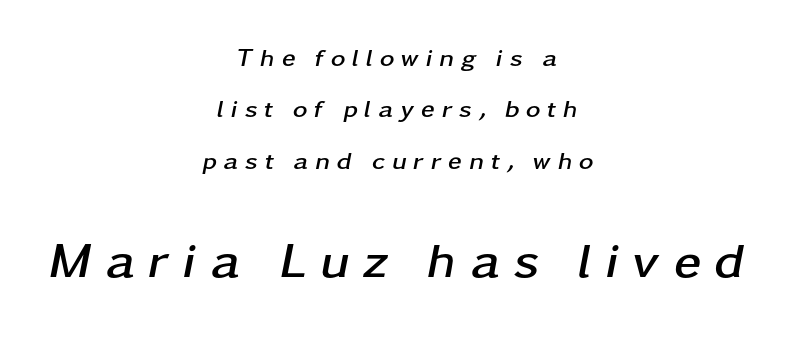
The image shows 50 px semibold, wide type, italic (leaning right); set centered, loose line spacing (2.06x), unusually wide letter spacing (+0.27 em), not underlined; the second (bottom) block is 2.0x larger; low stroke contrast and a medium x-height.
